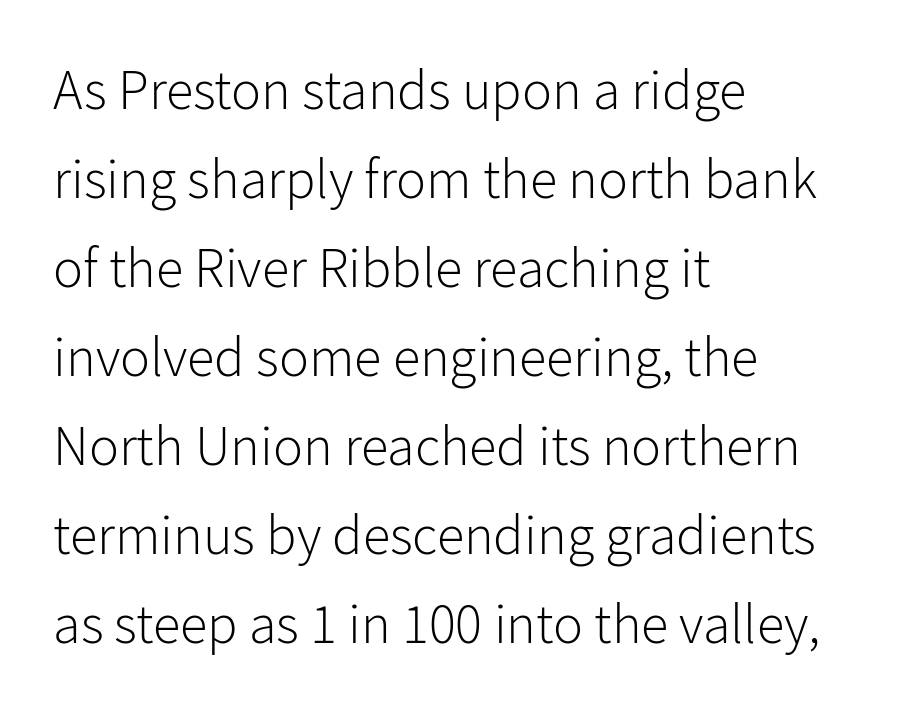
Q: Is the text bold? A: No.
Q: Is the text italic (slanted)? A: No, it is upright.
Q: Is the typeface a serif or a sans-serif typeface? A: Sans-serif.
Q: Is the text underlined? A: No.
Q: How is the paragraph aligned? A: Left-aligned.
Q: Is the spacing between letters normal or unusually wide? A: Normal.
Q: Is the spacing between lines tight, normal or loose? A: Normal.
Q: Width (condensed, normal, or wide)? A: Normal.
Q: Stroke contrast? A: Low.
Q: x-height? A: Medium.
Q: Monospaced? A: No.
